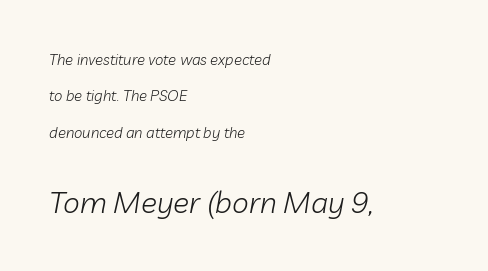
The image shows 30 px light type, italic (leaning right); set left-aligned, loose line spacing (2.43x), normal letter spacing, not underlined; the second (bottom) block is 2.0x larger; low stroke contrast and a medium x-height.
